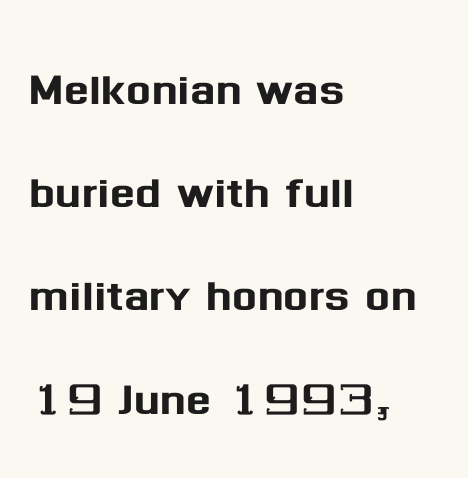
The characters display no serif detailing; their extremities are plain. Proportional: the letters do not fall into vertical columns. Just letters on the line, the space beneath them empty. The paragraph shown leans on its left margin. Does extra space separate the letters? No, they use regular spacing. Tall strokes in this sample are plumb rather than angled.
